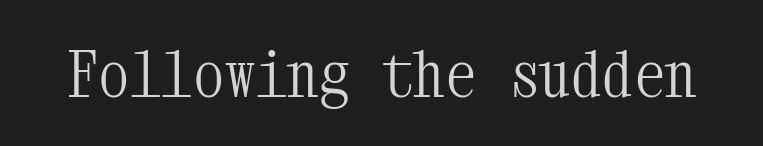
{"serif": "yes", "italic": "no", "bold": "no", "weight": "light", "width": "condensed", "stroke_contrast": "medium", "x_height": "medium", "monospaced": "yes", "underline": "no", "letter_spacing": "normal", "letter_spacing_em": 0.0, "glyph_px": 63}
